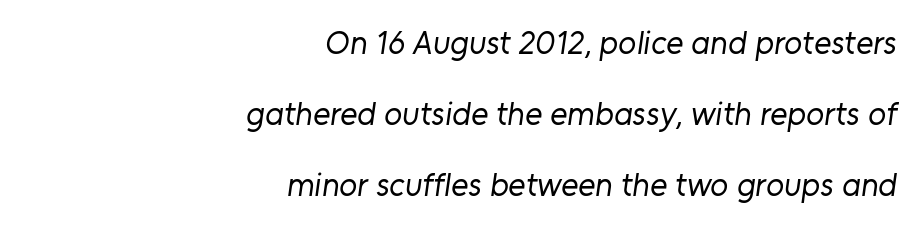
The image shows 33 px regular-weight sans-serif type; set right-aligned, loose line spacing (2.15x), normal letter spacing, not underlined; low stroke contrast and a medium x-height.
